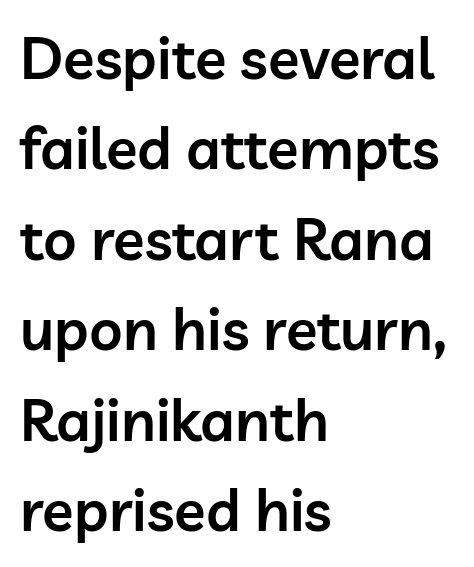
The image shows 58 px semibold sans-serif type, upright; set left-aligned, normal line spacing (1.56x), normal letter spacing, not underlined; low stroke contrast and a medium x-height.
